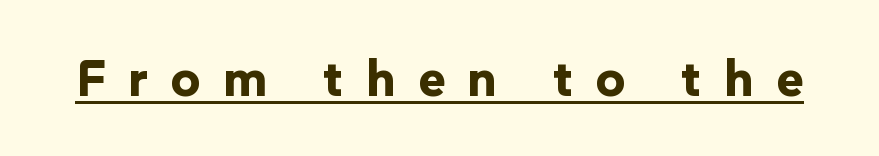
The image shows 52 px bold sans-serif type, upright; set unusually wide letter spacing (+0.43 em), underlined; low stroke contrast and a medium x-height.
